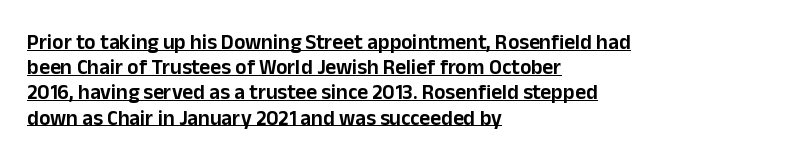
{"italic": "no", "underline": "yes", "align": "left", "line_spacing_ratio": 1.2, "letter_spacing": "normal", "letter_spacing_em": 0.0, "glyph_px": 21}
